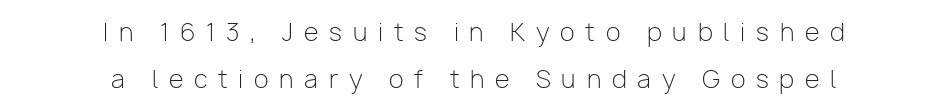
Q: Is the text bold? A: No.
Q: Is the text italic (slanted)? A: No, it is upright.
Q: Is the text underlined? A: No.
Q: How is the paragraph aligned? A: Centered.
Q: Is the spacing between letters normal or unusually wide? A: Unusually wide.
Q: Is the spacing between lines tight, normal or loose? A: Loose.
